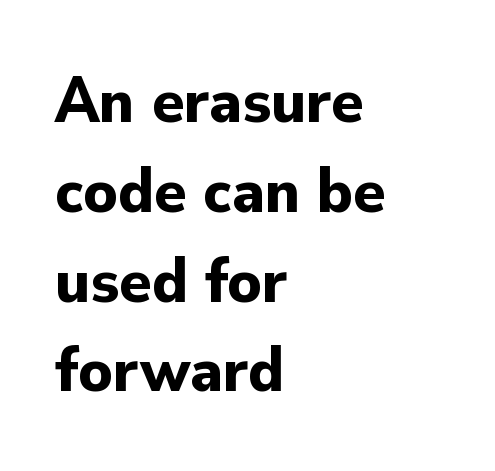
Q: Is the text bold? A: Yes.
Q: Is the text italic (slanted)? A: No, it is upright.
Q: Is the typeface a serif or a sans-serif typeface? A: Sans-serif.
Q: Is the text underlined? A: No.
Q: How is the paragraph aligned? A: Left-aligned.
Q: Is the spacing between letters normal or unusually wide? A: Normal.
Q: Is the spacing between lines tight, normal or loose? A: Normal.
Q: Width (condensed, normal, or wide)? A: Normal.
Q: Stroke contrast? A: Low.
Q: x-height? A: Small.
Q: Monospaced? A: No.
